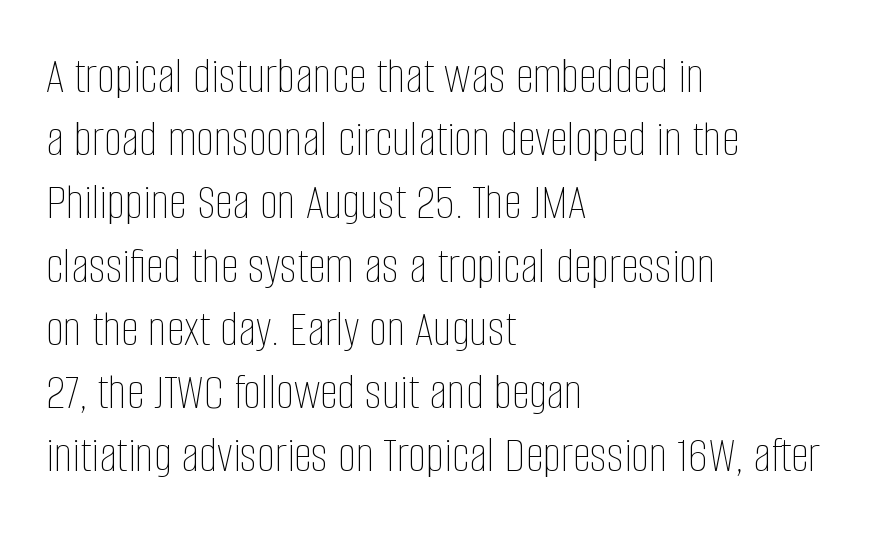
The image shows 51 px thin, condensed type, upright; set left-aligned, line spacing 1.24x, normal letter spacing, not underlined; low stroke contrast and a large x-height.
